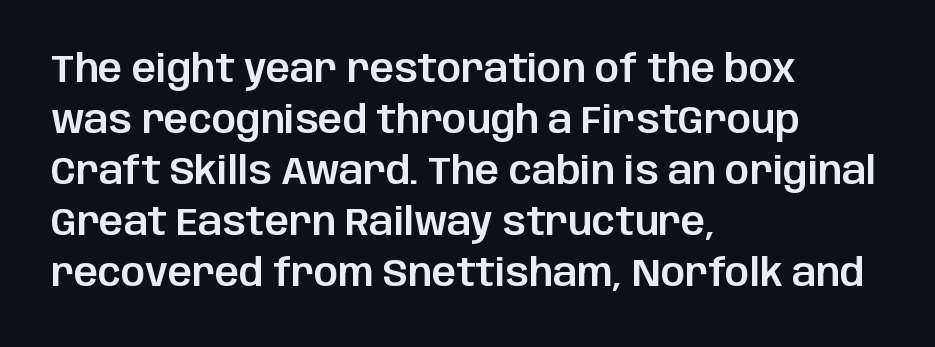
Q: Is the text italic (slanted)? A: No, it is upright.
Q: Is the typeface a serif or a sans-serif typeface? A: Sans-serif.
Q: Is the text underlined? A: No.
Q: How is the paragraph aligned? A: Left-aligned.
Q: Is the spacing between letters normal or unusually wide? A: Normal.
Q: Is the spacing between lines tight, normal or loose? A: Normal.
Q: Width (condensed, normal, or wide)? A: Normal.
Q: Stroke contrast? A: Low.
Q: x-height? A: Large.
Q: Monospaced? A: No.
